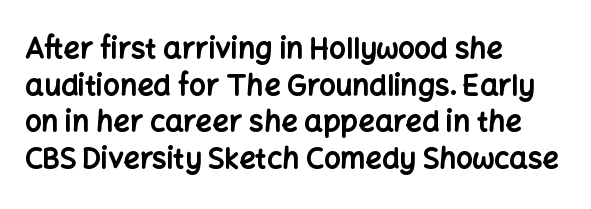
The image shows 29 px bold sans-serif type, upright; set left-aligned, normal line spacing (1.26x), normal letter spacing, not underlined; low stroke contrast and a medium x-height.
